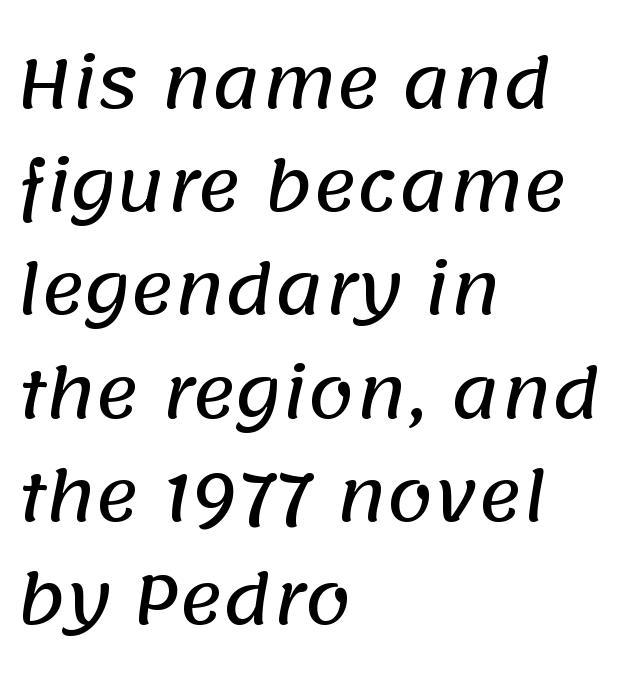
Q: Is the typeface a serif or a sans-serif typeface? A: Sans-serif.
Q: Is the text underlined? A: No.
Q: How is the paragraph aligned? A: Left-aligned.
Q: Is the spacing between letters normal or unusually wide? A: Normal.
Q: Is the spacing between lines tight, normal or loose? A: Normal.
Q: Width (condensed, normal, or wide)? A: Normal.
Q: Stroke contrast? A: Low.
Q: x-height? A: Large.
Q: Monospaced? A: No.
